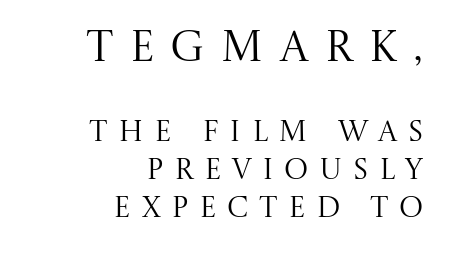
The image shows 43 px regular-weight serif type, upright; set right-aligned, normal line spacing (1.31x), unusually wide letter spacing (+0.36 em), not underlined; the first (top) block is 1.48x larger; medium stroke contrast and a large x-height.
